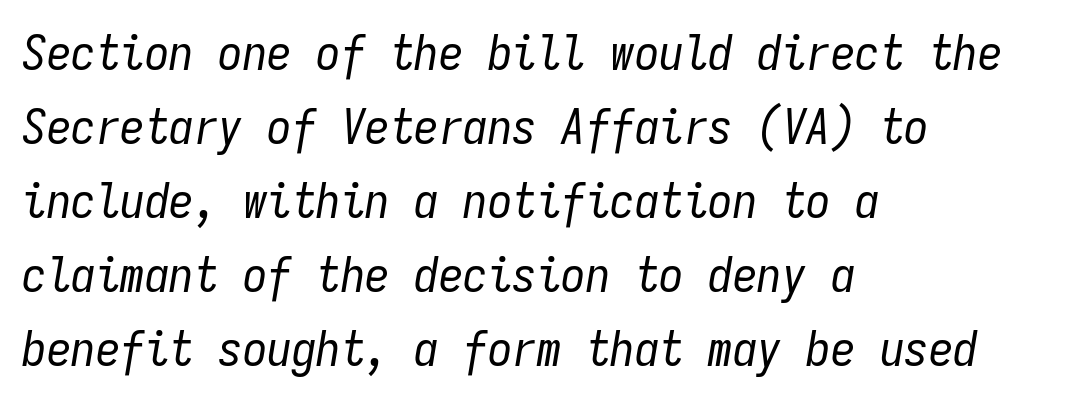
Q: Is the text bold? A: No.
Q: Is the text italic (slanted)? A: Yes, it leans right by about 9 degrees.
Q: Is the text underlined? A: No.
Q: How is the paragraph aligned? A: Left-aligned.
Q: Is the spacing between letters normal or unusually wide? A: Normal.
Q: Is the spacing between lines tight, normal or loose? A: Normal.
Q: Width (condensed, normal, or wide)? A: Condensed.
Q: Stroke contrast? A: Low.
Q: x-height? A: Medium.
Q: Monospaced? A: Yes.
